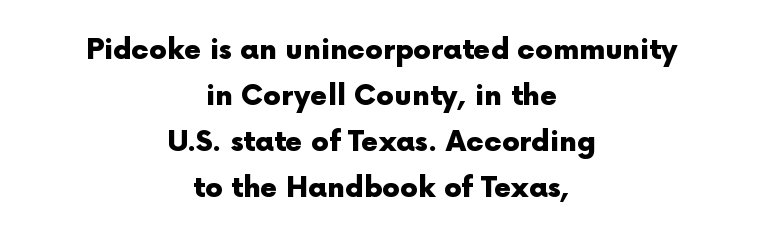
Q: Is the text bold? A: Yes.
Q: Is the text italic (slanted)? A: No, it is upright.
Q: Is the typeface a serif or a sans-serif typeface? A: Sans-serif.
Q: Is the text underlined? A: No.
Q: How is the paragraph aligned? A: Centered.
Q: Is the spacing between letters normal or unusually wide? A: Normal.
Q: Is the spacing between lines tight, normal or loose? A: Normal.
Q: Width (condensed, normal, or wide)? A: Normal.
Q: x-height? A: Medium.
Q: Monospaced? A: No.
